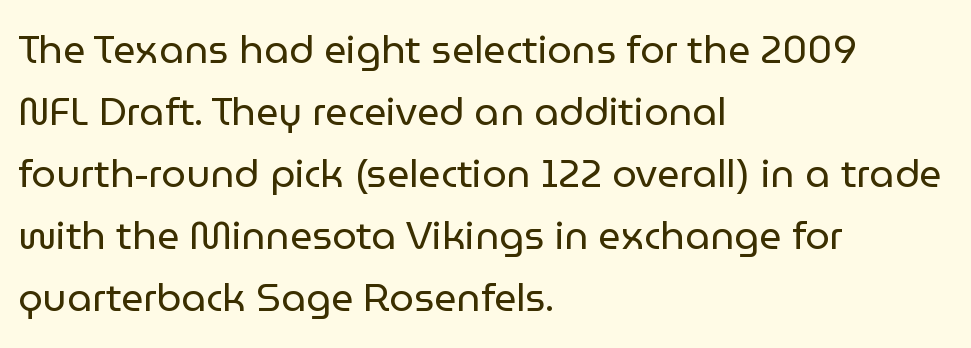
Q: Is the text bold? A: No.
Q: Is the text italic (slanted)? A: No, it is upright.
Q: Is the typeface a serif or a sans-serif typeface? A: Sans-serif.
Q: Is the text underlined? A: No.
Q: How is the paragraph aligned? A: Left-aligned.
Q: Is the spacing between letters normal or unusually wide? A: Normal.
Q: Is the spacing between lines tight, normal or loose? A: Normal.
Q: Width (condensed, normal, or wide)? A: Normal.
Q: Stroke contrast? A: Low.
Q: x-height? A: Medium.
Q: Monospaced? A: No.
